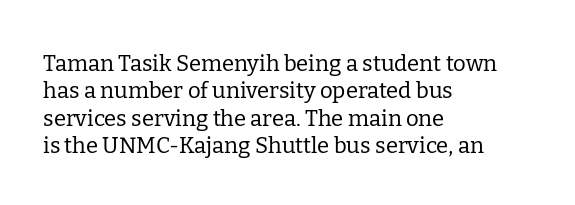
{"italic": "no", "bold": "no", "underline": "no", "align": "left", "line_spacing_ratio": 1.24, "letter_spacing": "normal", "letter_spacing_em": 0.0, "glyph_px": 22}
